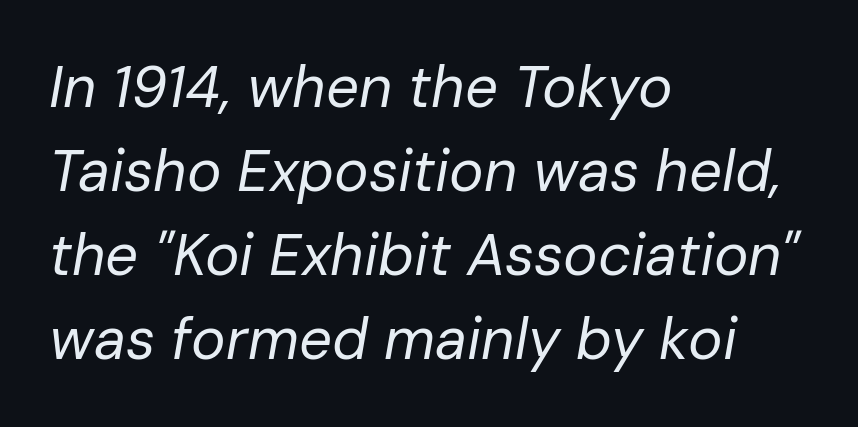
The image shows 58 px regular-weight type, italic (leaning right); set left-aligned, normal line spacing (1.45x), normal letter spacing, not underlined; low stroke contrast and a medium x-height.
